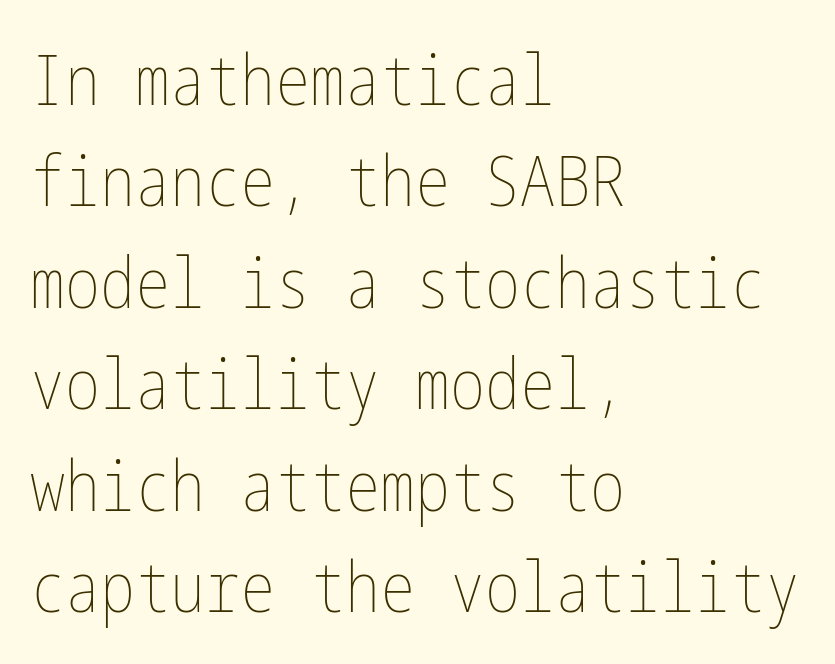
The image shows 70 px thin, condensed type, upright; set left-aligned, normal line spacing (1.45x), normal letter spacing, not underlined; low stroke contrast and a medium x-height.
